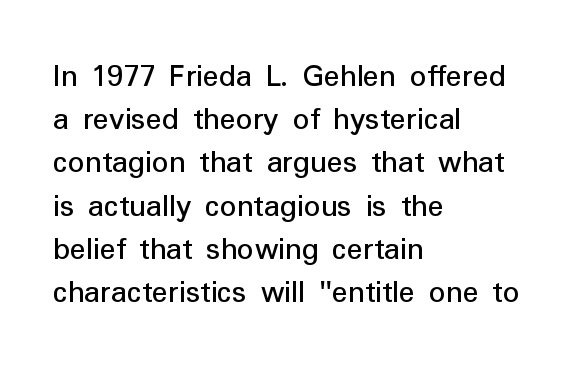
Q: Is the text bold? A: No.
Q: Is the text italic (slanted)? A: No, it is upright.
Q: Is the typeface a serif or a sans-serif typeface? A: Sans-serif.
Q: Is the text underlined? A: No.
Q: How is the paragraph aligned? A: Left-aligned.
Q: Is the spacing between letters normal or unusually wide? A: Normal.
Q: Is the spacing between lines tight, normal or loose? A: Normal.
Q: Width (condensed, normal, or wide)? A: Normal.
Q: Stroke contrast? A: Low.
Q: x-height? A: Medium.
Q: Monospaced? A: No.
